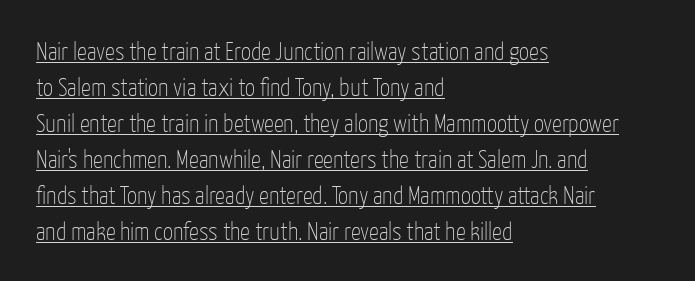
The image shows 25 px text type, upright; set left-aligned, normal line spacing (1.44x), normal letter spacing, underlined.
